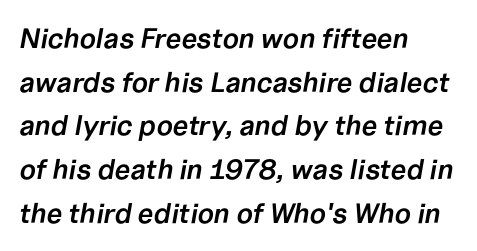
Reading down the block, your eye returns to a fixed left position each line. The face used here is rendered with its standard letterfit. Typographic density is moderately raised because the face is semibold. Only glyphs here, with clear space below each row. Does the lettering tilt? It does — this is italic.
